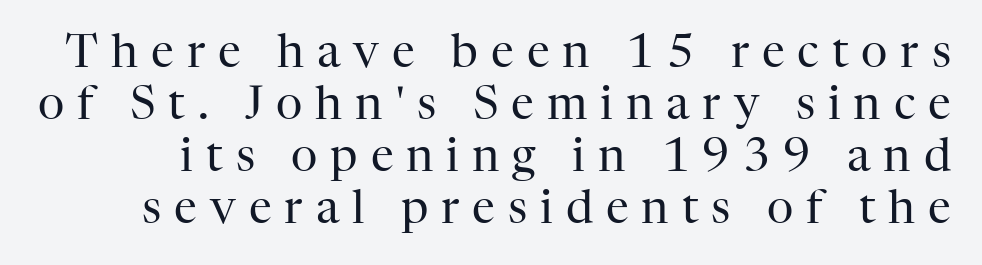
Q: Is the text bold? A: No.
Q: Is the text italic (slanted)? A: No, it is upright.
Q: Is the typeface a serif or a sans-serif typeface? A: Serif.
Q: Is the text underlined? A: No.
Q: Is the spacing between letters normal or unusually wide? A: Unusually wide.
Q: Is the spacing between lines tight, normal or loose? A: Tight.
Q: Width (condensed, normal, or wide)? A: Normal.
Q: Stroke contrast? A: High.
Q: x-height? A: Medium.
Q: Monospaced? A: No.
